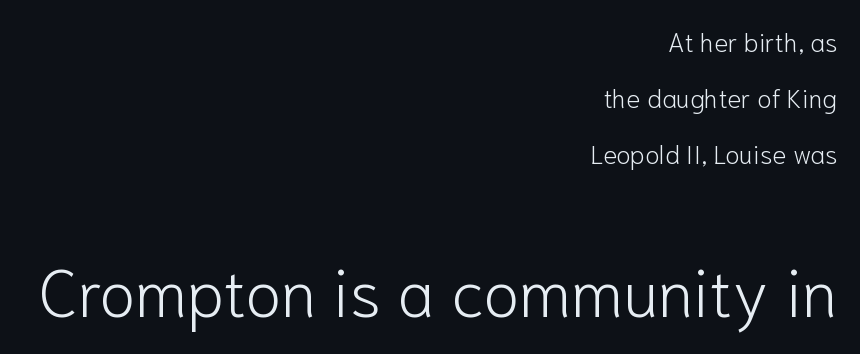
Larger block? The one below; the one above is distinctly smaller. The typesetter chose a ragged-left arrangement here. Typographically, this falls in the sans-serif category. Decoration check: the copy has no underline.
